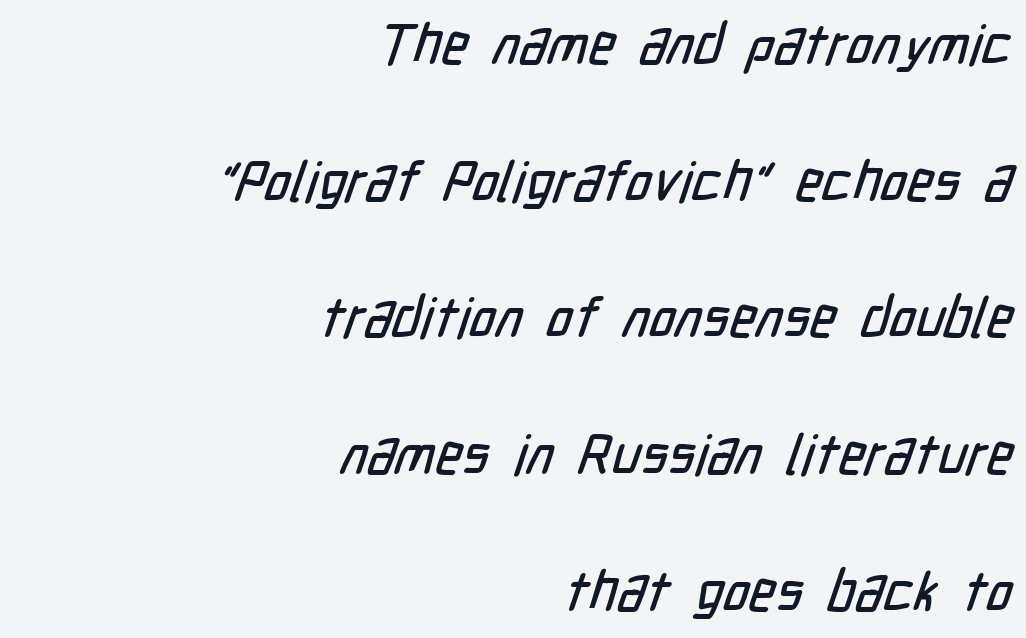
Q: Is the typeface a serif or a sans-serif typeface? A: Sans-serif.
Q: Is the text underlined? A: No.
Q: How is the paragraph aligned? A: Right-aligned.
Q: Is the spacing between letters normal or unusually wide? A: Normal.
Q: Is the spacing between lines tight, normal or loose? A: Loose.
Q: Width (condensed, normal, or wide)? A: Condensed.
Q: Stroke contrast? A: Low.
Q: x-height? A: Medium.
Q: Monospaced? A: No.
